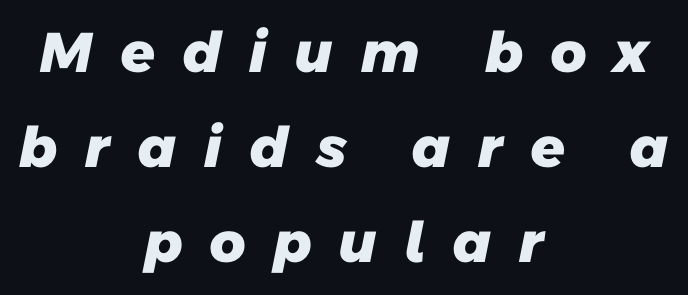
Q: Is the text bold? A: Yes.
Q: Is the typeface a serif or a sans-serif typeface? A: Sans-serif.
Q: Is the text underlined? A: No.
Q: How is the paragraph aligned? A: Centered.
Q: Is the spacing between letters normal or unusually wide? A: Unusually wide.
Q: Is the spacing between lines tight, normal or loose? A: Normal.
Q: Width (condensed, normal, or wide)? A: Normal.
Q: Stroke contrast? A: Low.
Q: x-height? A: Medium.
Q: Monospaced? A: No.
